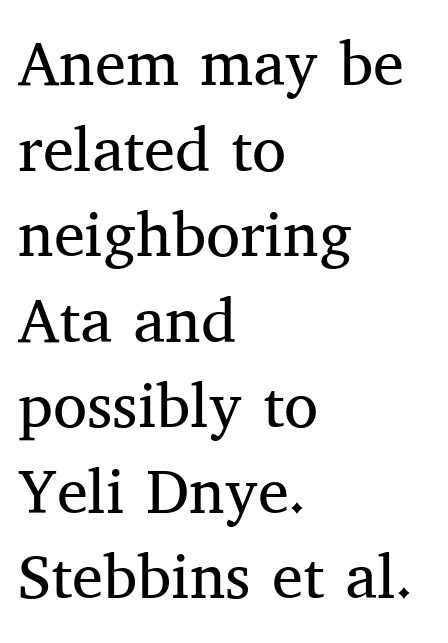
Q: Is the text bold? A: No.
Q: Is the text italic (slanted)? A: No, it is upright.
Q: Is the typeface a serif or a sans-serif typeface? A: Serif.
Q: Is the text underlined? A: No.
Q: How is the paragraph aligned? A: Left-aligned.
Q: Is the spacing between letters normal or unusually wide? A: Normal.
Q: Is the spacing between lines tight, normal or loose? A: Normal.
Q: Width (condensed, normal, or wide)? A: Normal.
Q: Stroke contrast? A: Medium.
Q: x-height? A: Medium.
Q: Monospaced? A: No.
